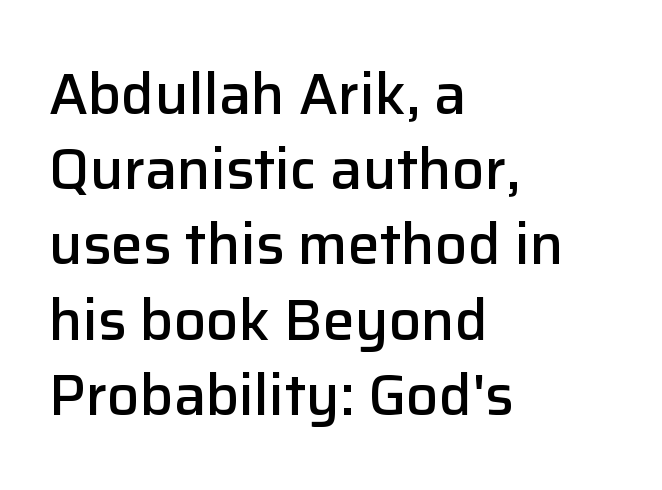
Q: Is the text bold? A: Semi-bold.
Q: Is the text italic (slanted)? A: No, it is upright.
Q: Is the typeface a serif or a sans-serif typeface? A: Sans-serif.
Q: Is the text underlined? A: No.
Q: How is the paragraph aligned? A: Left-aligned.
Q: Is the spacing between letters normal or unusually wide? A: Normal.
Q: Is the spacing between lines tight, normal or loose? A: Normal.
Q: Width (condensed, normal, or wide)? A: Normal.
Q: Stroke contrast? A: Low.
Q: x-height? A: Medium.
Q: Monospaced? A: No.
